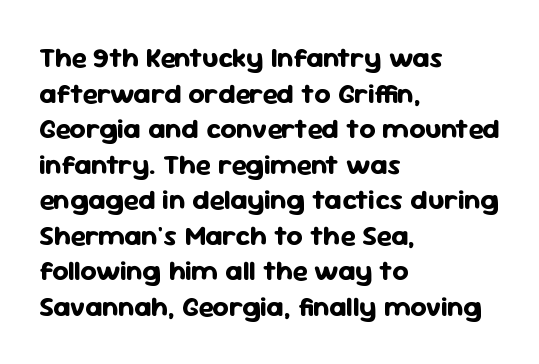
The image shows 28 px bold sans-serif type, upright; set left-aligned, normal line spacing (1.27x), normal letter spacing, not underlined; low stroke contrast and a medium x-height.
